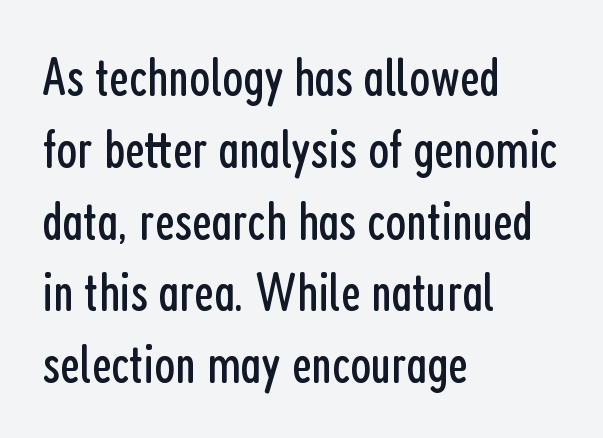
The setting favours the left margin, as ordinary paragraphs usually do. Compared with a typical body face, this is equally light or lighter still. Any mark beneath the type? The region is blank. The passage shown has conventional tracking throughout.
